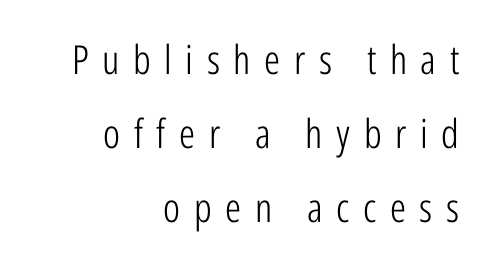
Q: Is the text bold? A: No.
Q: Is the text italic (slanted)? A: No, it is upright.
Q: Is the typeface a serif or a sans-serif typeface? A: Sans-serif.
Q: Is the text underlined? A: No.
Q: How is the paragraph aligned? A: Right-aligned.
Q: Is the spacing between letters normal or unusually wide? A: Unusually wide.
Q: Width (condensed, normal, or wide)? A: Condensed.
Q: Stroke contrast? A: Low.
Q: x-height? A: Medium.
Q: Monospaced? A: No.
